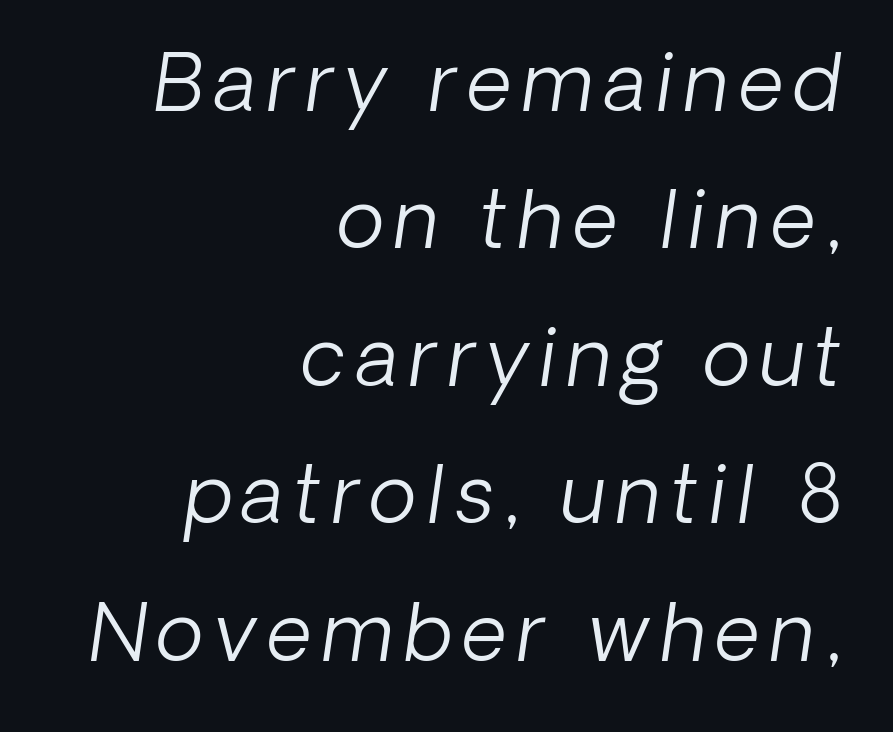
Q: Is the text bold? A: No.
Q: Is the text italic (slanted)? A: Yes, it leans right by about 8 degrees.
Q: Is the text underlined? A: No.
Q: How is the paragraph aligned? A: Right-aligned.
Q: Width (condensed, normal, or wide)? A: Normal.
Q: Stroke contrast? A: Low.
Q: x-height? A: Medium.
Q: Monospaced? A: No.
